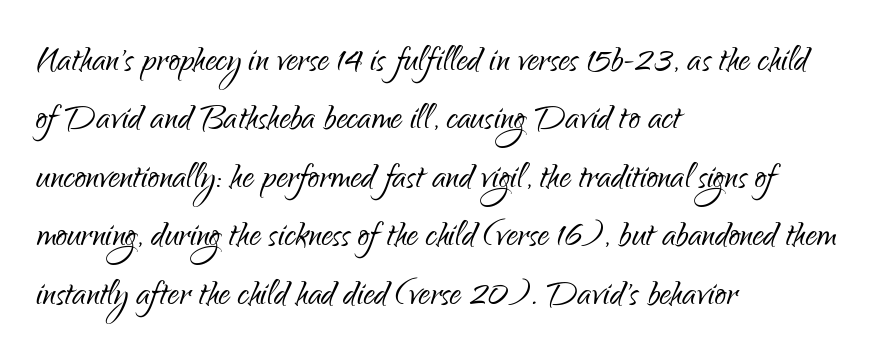
Q: Is the text bold? A: No.
Q: Is the text italic (slanted)? A: Yes.
Q: Is the typeface a serif or a sans-serif typeface? A: Sans-serif.
Q: Is the text underlined? A: No.
Q: How is the paragraph aligned? A: Left-aligned.
Q: Is the spacing between letters normal or unusually wide? A: Normal.
Q: Is the spacing between lines tight, normal or loose? A: Normal.
Q: Width (condensed, normal, or wide)? A: Condensed.
Q: Stroke contrast? A: Low.
Q: x-height? A: Small.
Q: Monospaced? A: No.
